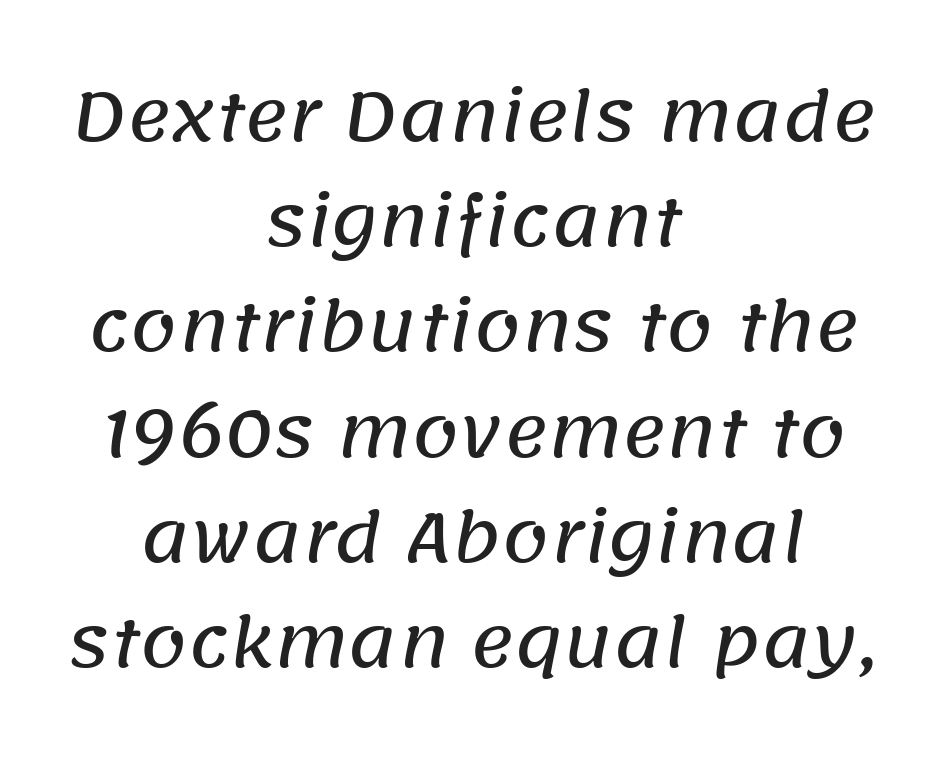
{"serif": "no", "width": "normal", "stroke_contrast": "low", "x_height": "large", "monospaced": "no", "underline": "no", "align": "center", "line_spacing": "normal", "line_spacing_ratio": 1.57, "letter_spacing": "normal", "letter_spacing_em": 0.0, "glyph_px": 67}
